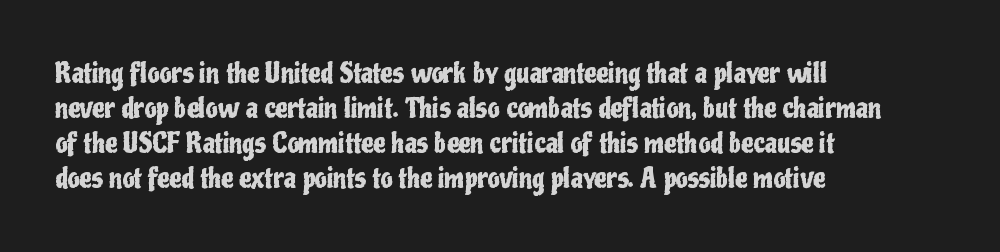
In CSS terms this would be text-align: left. Does the lettering tilt? It doesn't — this is upright. The strip under each line holds only bare page. Each word holds together tightly as a unit, with standard inter-letter gaps. These lines sit exactly where default settings would place them.
